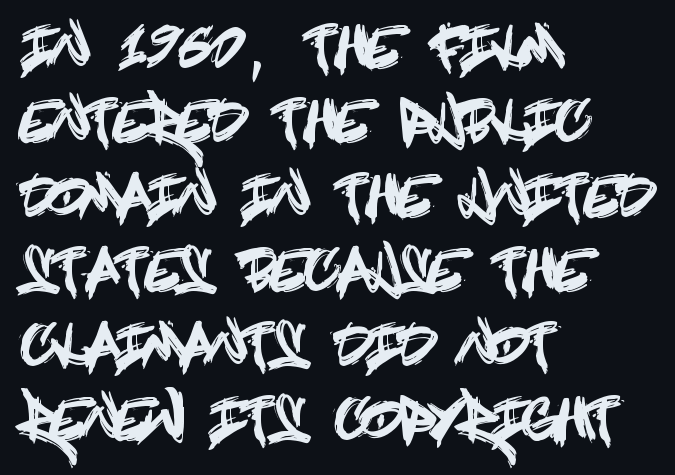
Q: Is the text italic (slanted)? A: Yes.
Q: Is the typeface a serif or a sans-serif typeface? A: Sans-serif.
Q: Is the text underlined? A: No.
Q: How is the paragraph aligned? A: Left-aligned.
Q: Is the spacing between letters normal or unusually wide? A: Normal.
Q: Is the spacing between lines tight, normal or loose? A: Normal.
Q: Width (condensed, normal, or wide)? A: Condensed.
Q: x-height? A: Large.
